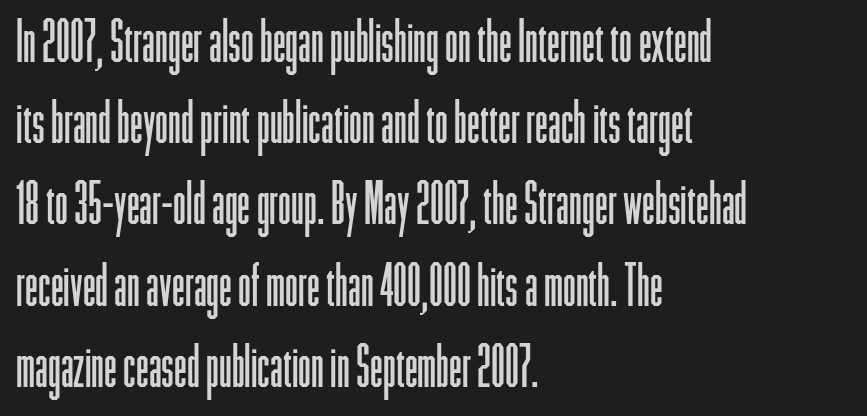
Q: Is the text bold? A: No.
Q: Is the text italic (slanted)? A: No, it is upright.
Q: Is the typeface a serif or a sans-serif typeface? A: Sans-serif.
Q: Is the text underlined? A: No.
Q: How is the paragraph aligned? A: Left-aligned.
Q: Is the spacing between letters normal or unusually wide? A: Normal.
Q: Is the spacing between lines tight, normal or loose? A: Normal.
Q: Width (condensed, normal, or wide)? A: Condensed.
Q: Stroke contrast? A: Low.
Q: x-height? A: Medium.
Q: Monospaced? A: No.
